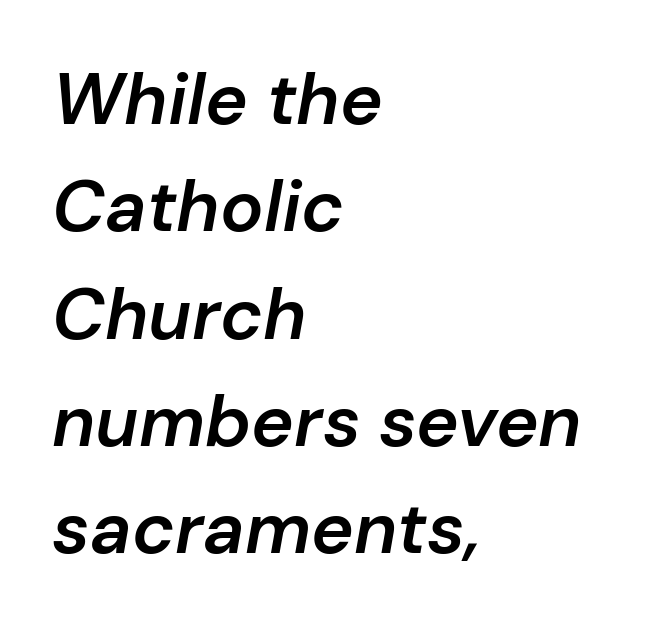
A fair bit of extra ink — the face is semibold, not bold. Short note: letters normally spaced. Slanted lettering throughout. A normal amount of white space separates one row of letters from the next. Glance below the letters and you will spot only blank space.
